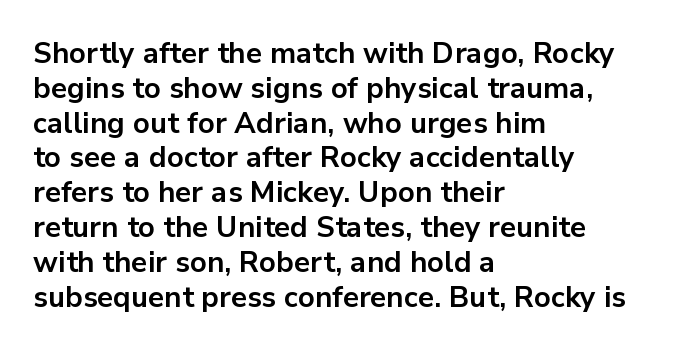
The lines are quadded left. A bare baseline throughout the passage. Caption: bold face, heavy strokes. Here the glyphs are tracked normally, forming tight word shapes.
